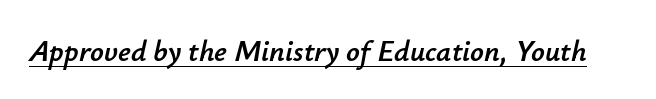
{"italic": "yes", "lean": "right", "slant_degrees": 12, "width": "normal", "stroke_contrast": "low", "x_height": "small", "monospaced": "no", "underline": "yes", "letter_spacing": "normal", "letter_spacing_em": 0.0, "glyph_px": 30}
